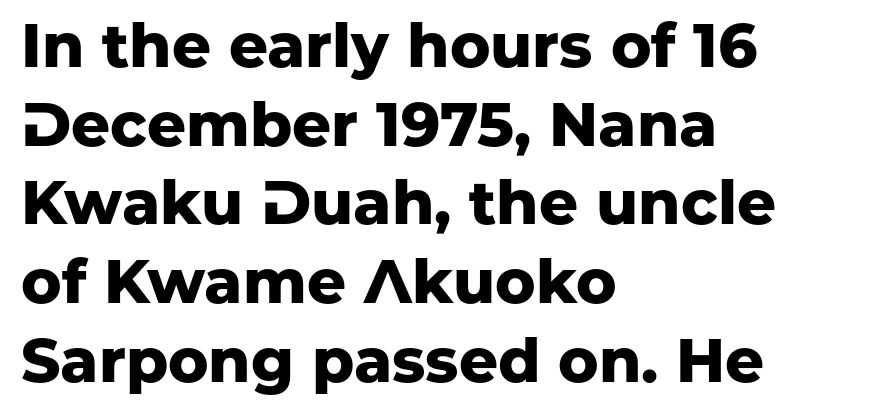
The image shows 61 px heavy sans-serif type, upright; set left-aligned, normal line spacing (1.29x), normal letter spacing, not underlined; low stroke contrast and a medium x-height.
